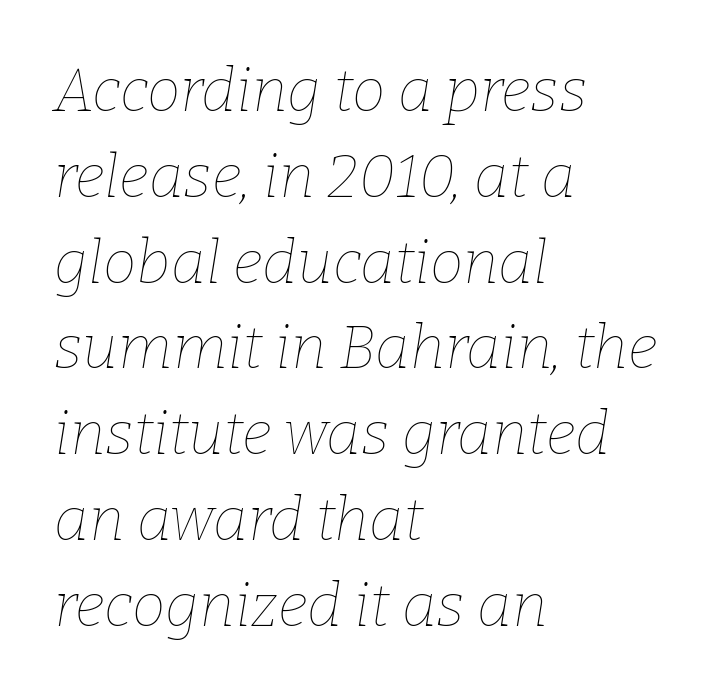
Q: Is the text bold? A: No.
Q: Is the text italic (slanted)? A: Yes, it leans right by about 9 degrees.
Q: Is the text underlined? A: No.
Q: How is the paragraph aligned? A: Left-aligned.
Q: Is the spacing between letters normal or unusually wide? A: Normal.
Q: Is the spacing between lines tight, normal or loose? A: Normal.
Q: Width (condensed, normal, or wide)? A: Normal.
Q: Stroke contrast? A: Low.
Q: x-height? A: Medium.
Q: Monospaced? A: No.
